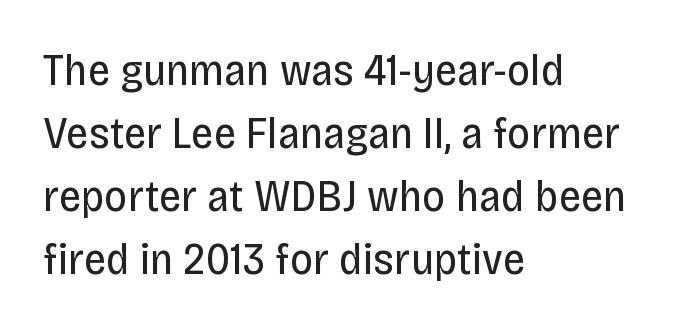
Regarding serifs, this sample does without them. The face used here is proportionally spaced, like ordinary book or web type. The ragged edge is on the right, which tells us the setting is flush left. The designer left line spacing at the default. When letters stand straight like this, we call the style roman or upright. Clear beneath every line of the passage.
